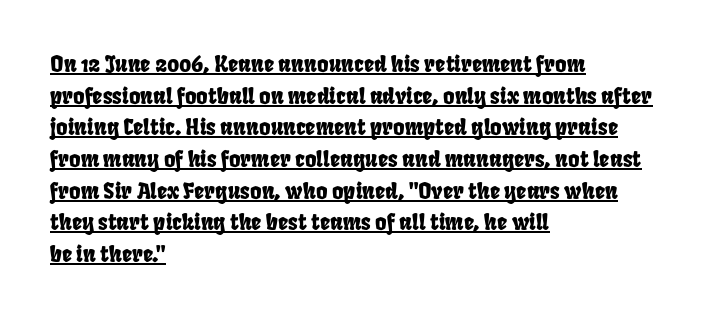
Q: Is the text underlined? A: Yes.
Q: How is the paragraph aligned? A: Left-aligned.
Q: Is the spacing between letters normal or unusually wide? A: Normal.
Q: Is the spacing between lines tight, normal or loose? A: Normal.
